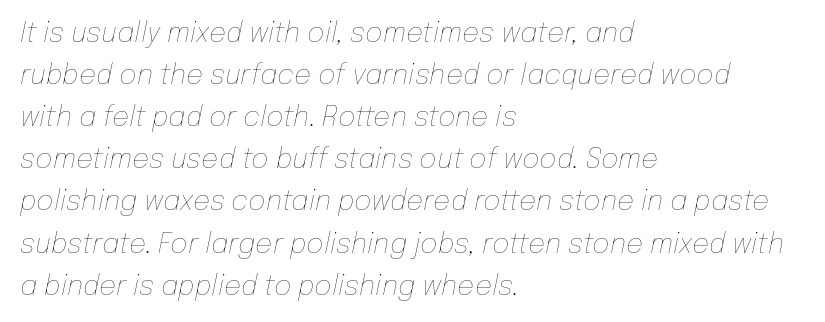
Q: Is the text bold? A: No.
Q: Is the text italic (slanted)? A: Yes, it leans right by about 12 degrees.
Q: Is the text underlined? A: No.
Q: How is the paragraph aligned? A: Left-aligned.
Q: Is the spacing between letters normal or unusually wide? A: Normal.
Q: Is the spacing between lines tight, normal or loose? A: Normal.
